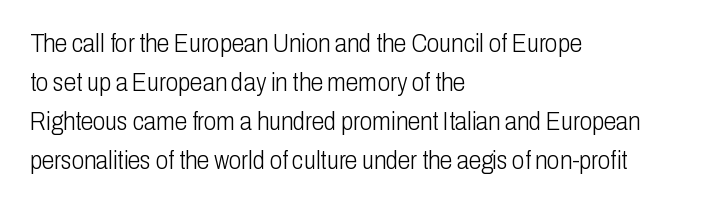
Q: Is the text bold? A: No.
Q: Is the text italic (slanted)? A: No, it is upright.
Q: Is the text underlined? A: No.
Q: How is the paragraph aligned? A: Left-aligned.
Q: Is the spacing between letters normal or unusually wide? A: Normal.
Q: Is the spacing between lines tight, normal or loose? A: Normal.
